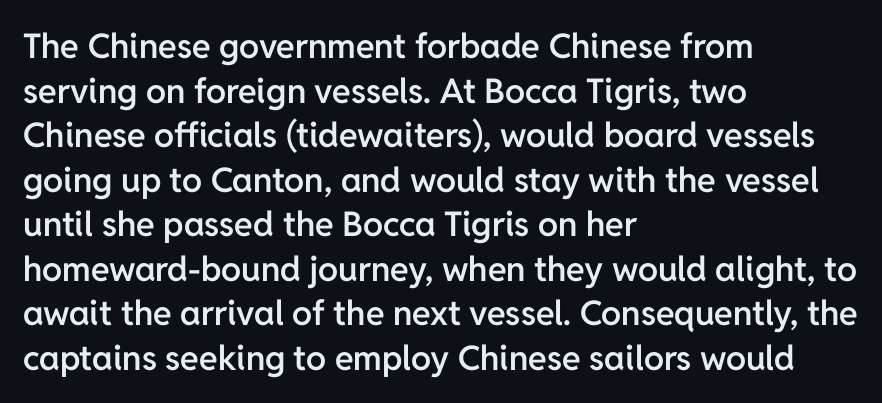
Q: Is the text bold? A: Semi-bold.
Q: Is the text italic (slanted)? A: No, it is upright.
Q: Is the typeface a serif or a sans-serif typeface? A: Sans-serif.
Q: Is the text underlined? A: No.
Q: How is the paragraph aligned? A: Left-aligned.
Q: Is the spacing between letters normal or unusually wide? A: Normal.
Q: Is the spacing between lines tight, normal or loose? A: Normal.
Q: Width (condensed, normal, or wide)? A: Normal.
Q: Stroke contrast? A: Low.
Q: x-height? A: Medium.
Q: Monospaced? A: No.
